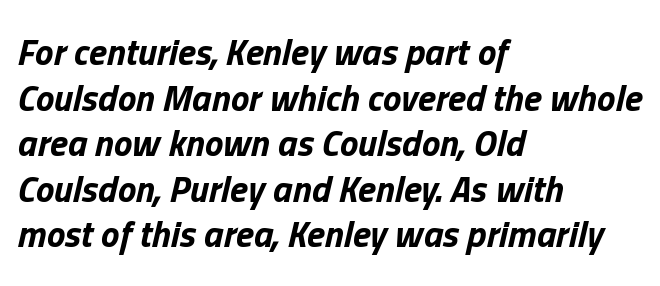
{"italic": "yes", "lean": "right", "slant_degrees": 13, "bold": "yes", "weight": "bold", "width": "normal", "stroke_contrast": "low", "x_height": "medium", "monospaced": "no", "underline": "no", "align": "left", "line_spacing_ratio": 1.23, "letter_spacing": "normal", "letter_spacing_em": 0.0, "glyph_px": 37}
